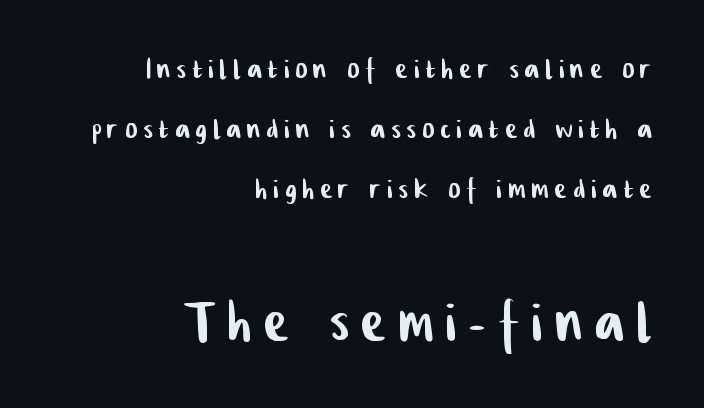
Q: Is the typeface a serif or a sans-serif typeface? A: Sans-serif.
Q: Is the text underlined? A: No.
Q: How is the paragraph aligned? A: Right-aligned.
Q: Is the spacing between lines tight, normal or loose? A: Normal.
Q: Which block of text is set in a larger size, the first (top) or the second (bottom)? A: The second (bottom) one.
Q: Width (condensed, normal, or wide)? A: Condensed.
Q: Stroke contrast? A: Low.
Q: x-height? A: Medium.
Q: Monospaced? A: No.
